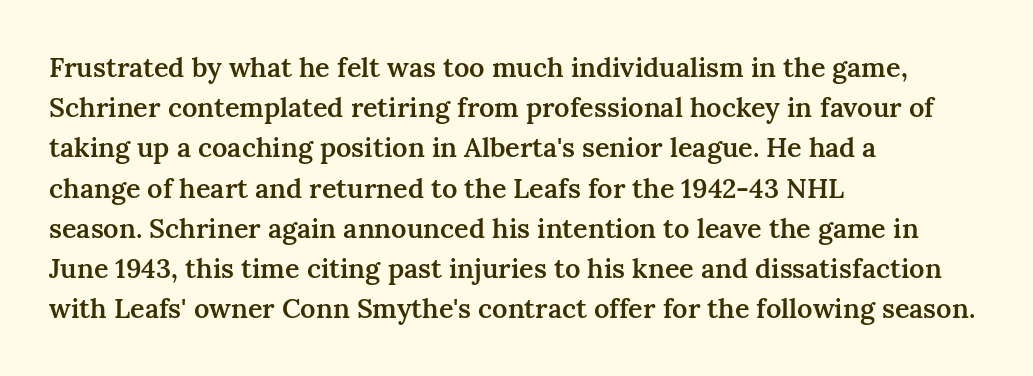
The image shows 27 px text type, upright; set left-aligned, normal line spacing (1.49x), normal letter spacing, not underlined.
